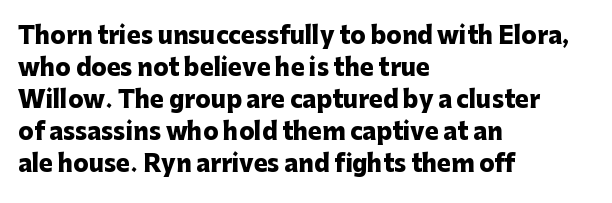
The image shows 23 px bold type, upright; set left-aligned, normal line spacing (1.39x), normal letter spacing, not underlined.
